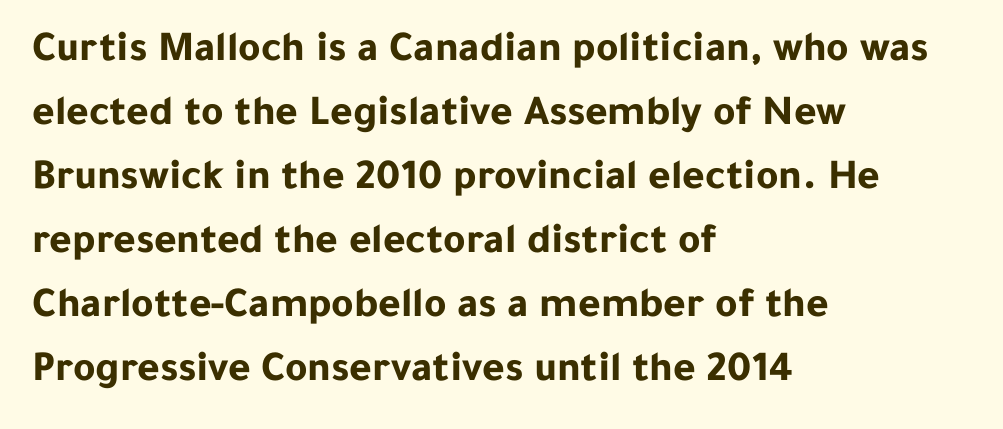
Q: Is the text bold? A: Yes.
Q: Is the text italic (slanted)? A: No, it is upright.
Q: Is the typeface a serif or a sans-serif typeface? A: Sans-serif.
Q: Is the text underlined? A: No.
Q: How is the paragraph aligned? A: Left-aligned.
Q: Is the spacing between letters normal or unusually wide? A: Normal.
Q: Is the spacing between lines tight, normal or loose? A: Normal.
Q: Width (condensed, normal, or wide)? A: Normal.
Q: Stroke contrast? A: Low.
Q: x-height? A: Medium.
Q: Monospaced? A: No.
